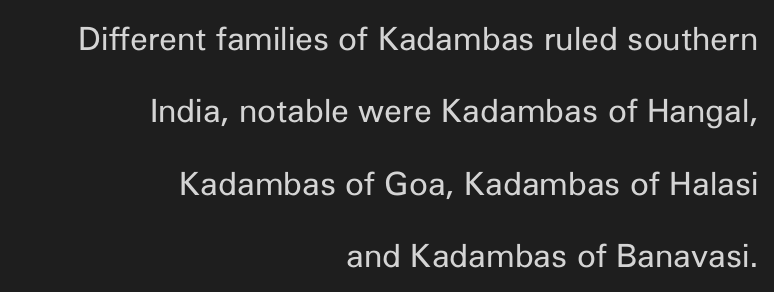
{"serif": "no", "italic": "no", "bold": "no", "weight": "regular", "width": "normal", "stroke_contrast": "low", "x_height": "medium", "monospaced": "no", "underline": "no", "align": "right", "line_spacing": "loose", "line_spacing_ratio": 2.26, "letter_spacing": "normal", "letter_spacing_em": 0.0, "glyph_px": 32}
